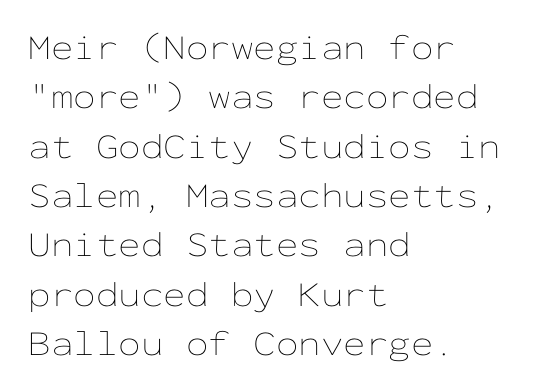
Tracking value appears to be zero — textbook default spacing. Nobody drew a line under any word here. Nothing heavy about these letters — not bold at all. Spacing verdict: monospaced, one width for all characters.
